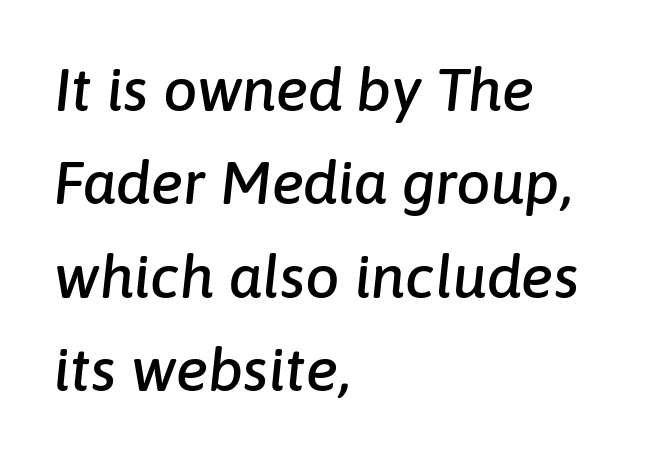
The image shows 61 px text type, italic (leaning right); set left-aligned, normal line spacing (1.53x), normal letter spacing, not underlined; low stroke contrast and a medium x-height.
